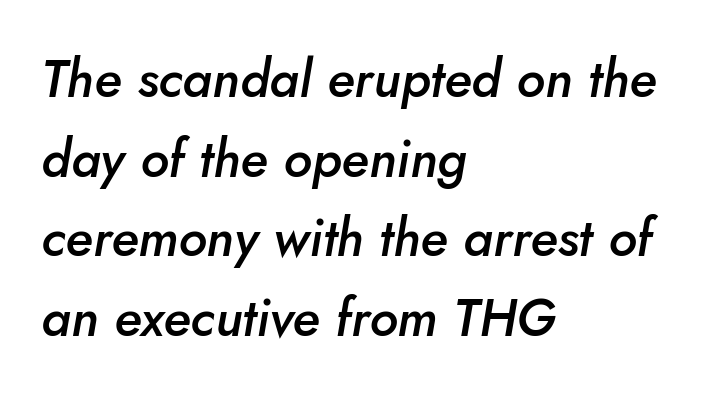
Looks like regular typesetting: each glyph gets only the width it needs. The setting favours the left margin, as ordinary paragraphs usually do. You could call the tracking neutral — neither tight nor loose. The passage shown is not underscored anywhere. Characters are canted at an angle relative to the baseline's perpendicular. Leading matches the norm, producing a regular column.
